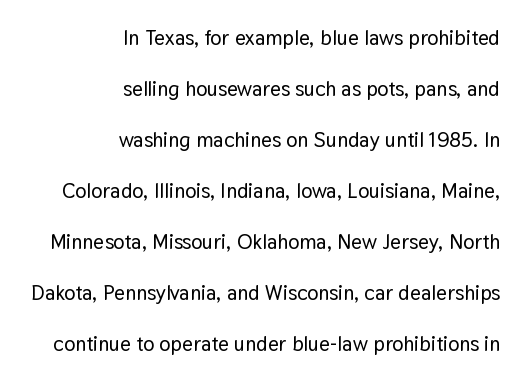
{"italic": "no", "underline": "no", "align": "right", "line_spacing": "loose", "line_spacing_ratio": 2.43, "letter_spacing": "normal", "letter_spacing_em": 0.0, "glyph_px": 21}
